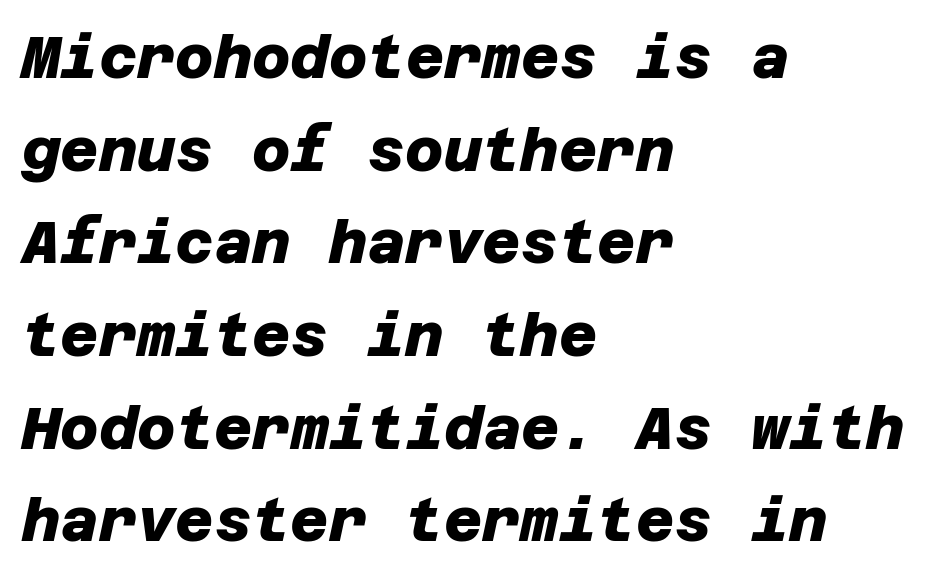
Q: Is the text bold? A: Yes.
Q: Is the typeface a serif or a sans-serif typeface? A: Sans-serif.
Q: Is the text underlined? A: No.
Q: How is the paragraph aligned? A: Left-aligned.
Q: Is the spacing between letters normal or unusually wide? A: Normal.
Q: Is the spacing between lines tight, normal or loose? A: Normal.
Q: Width (condensed, normal, or wide)? A: Normal.
Q: Stroke contrast? A: Low.
Q: x-height? A: Large.
